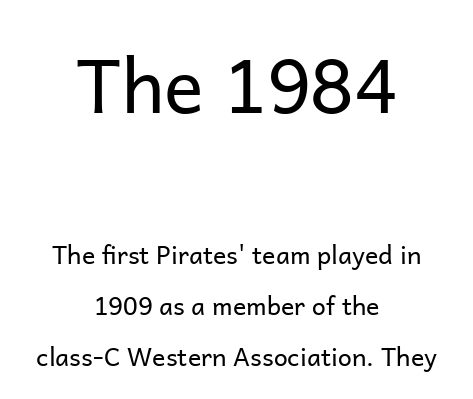
The image shows 74 px regular-weight sans-serif type, upright; set centered, loose line spacing (2.05x), normal letter spacing, not underlined; the first (top) block is 2.96x larger; low stroke contrast and a medium x-height.
